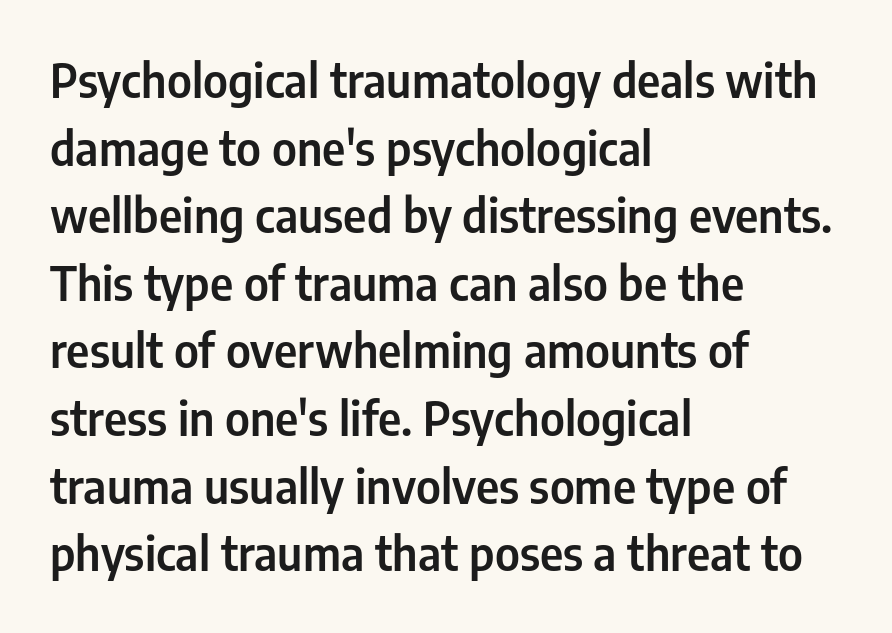
The image shows 46 px condensed sans-serif type, upright; set left-aligned, normal line spacing (1.47x), normal letter spacing, not underlined; low stroke contrast and a medium x-height.
